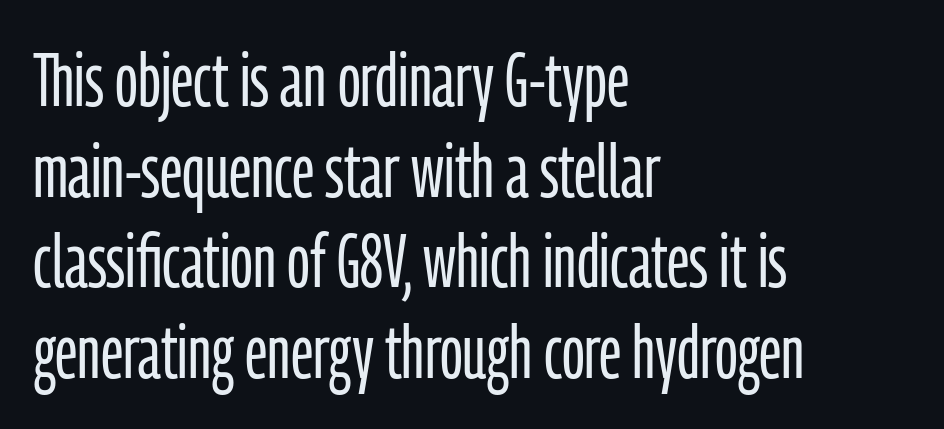
Q: Is the text bold? A: No.
Q: Is the text italic (slanted)? A: No, it is upright.
Q: Is the typeface a serif or a sans-serif typeface? A: Sans-serif.
Q: Is the text underlined? A: No.
Q: How is the paragraph aligned? A: Left-aligned.
Q: Is the spacing between letters normal or unusually wide? A: Normal.
Q: Width (condensed, normal, or wide)? A: Condensed.
Q: Stroke contrast? A: Low.
Q: x-height? A: Medium.
Q: Monospaced? A: No.
